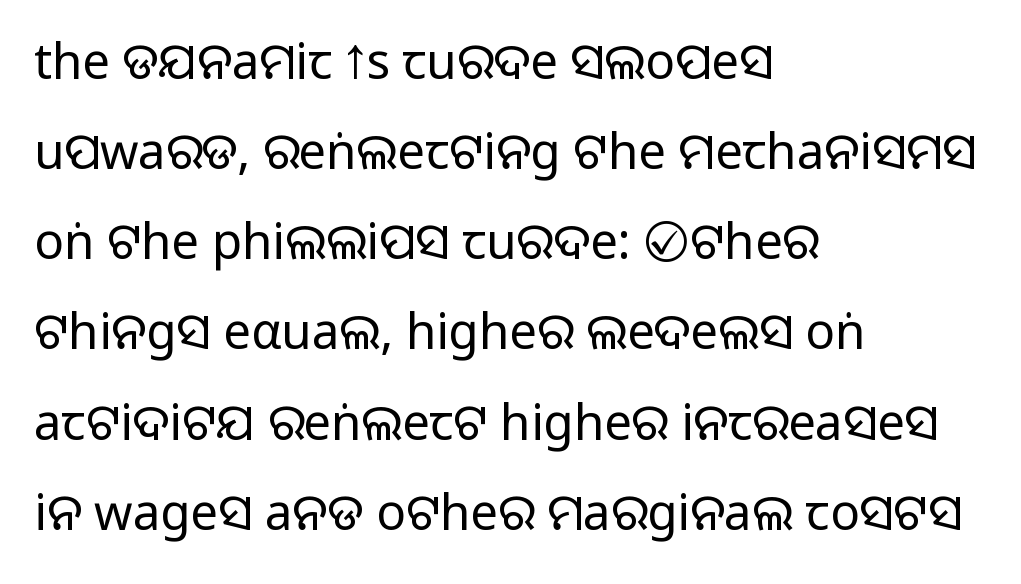
I'd call this a sans setting — the letters go barefoot. No word sits above an underline. Short note: letters normally spaced. Teacher's note: observe the even left margin — that is flush-left alignment. The cut favours lightness, reaching ordinary text weight at its darkest. This is the regular roman posture of the typeface.
